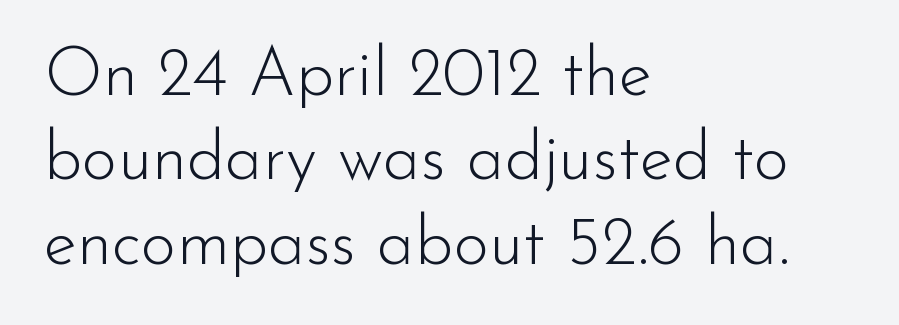
{"serif": "no", "italic": "no", "bold": "no", "weight": "light", "width": "normal", "stroke_contrast": "low", "x_height": "small", "monospaced": "no", "underline": "no", "align": "left", "line_spacing_ratio": 1.24, "letter_spacing": "normal", "letter_spacing_em": 0.0, "glyph_px": 68}
